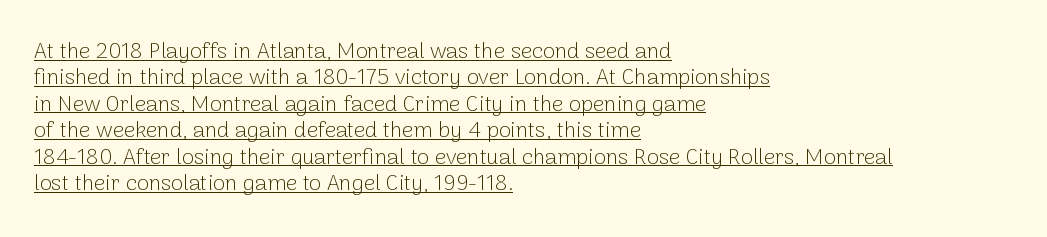
Q: Is the text bold? A: No.
Q: Is the text italic (slanted)? A: No, it is upright.
Q: Is the text underlined? A: Yes.
Q: How is the paragraph aligned? A: Left-aligned.
Q: Is the spacing between letters normal or unusually wide? A: Normal.
